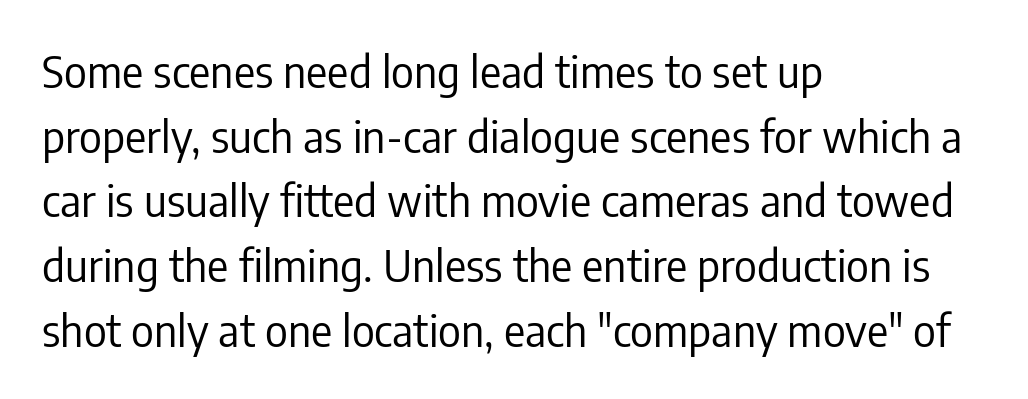
{"serif": "no", "italic": "no", "bold": "no", "weight": "regular", "width": "condensed", "stroke_contrast": "low", "x_height": "medium", "monospaced": "no", "underline": "no", "align": "left", "line_spacing": "normal", "line_spacing_ratio": 1.47, "letter_spacing": "normal", "letter_spacing_em": 0.0, "glyph_px": 44}
